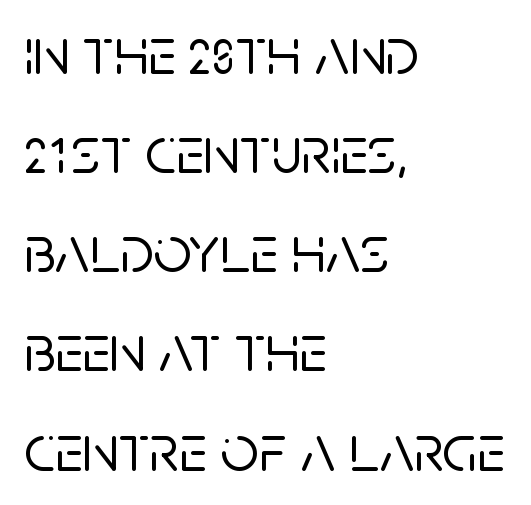
{"serif": "no", "italic": "no", "width": "normal", "stroke_contrast": "low", "x_height": "large", "monospaced": "no", "underline": "no", "align": "left", "line_spacing": "normal", "line_spacing_ratio": 1.48, "letter_spacing": "normal", "letter_spacing_em": 0.0, "glyph_px": 67}
